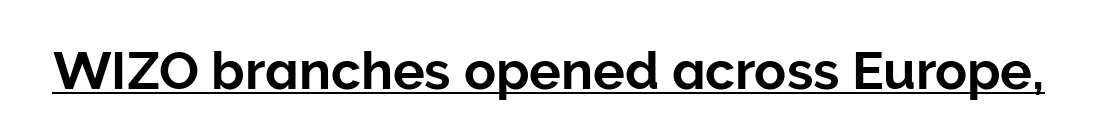
What decoration does the sample have? An underline. The designer went with a sans here, leaving each stem footless. Default kerning and tracking; the words read as compact shapes. The rendering uses natural spacing where letterforms have individual widths. Italic: no, the glyphs are upright roman.
